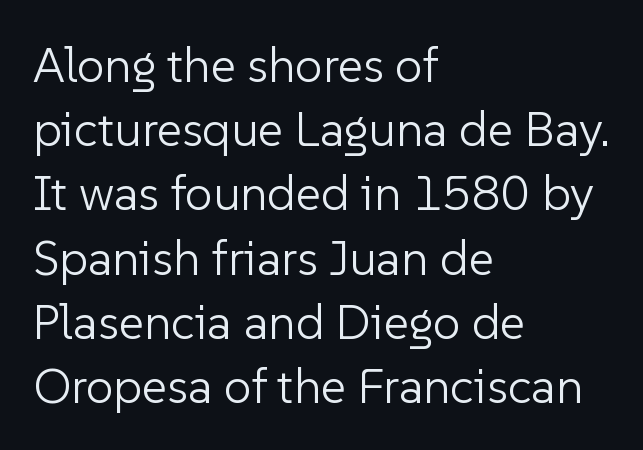
Stroke terminals: plain, sans-serif. Designer's note — italics off, roman on. Heft: none added — not bold. A typesetter would call this proportional, since set widths differ per character. The compositor pushed each line to the left boundary.
